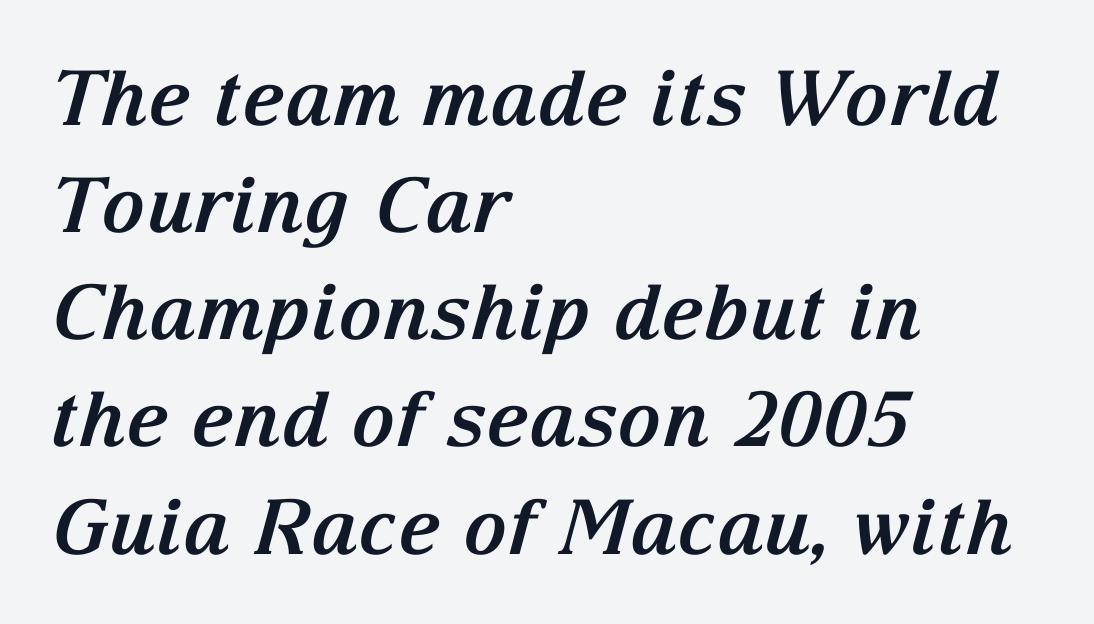
The image shows 76 px bold serif type, italic (leaning right); set left-aligned, normal line spacing (1.41x), normal letter spacing, not underlined; medium stroke contrast and a medium x-height.
